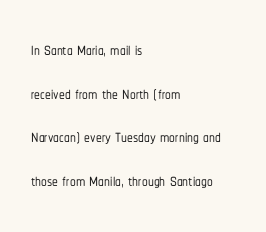
Each line starts at the same left margin while the right side varies. Beneath every word, the page is bare. Is the letter spacing exaggerated? No — it looks like the ordinary default. No italicization has been applied; the sample stays upright. Is there much room between lines? Yes — plenty of vertical air separates them.
